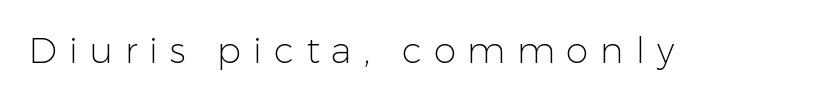
The image shows 36 px light sans-serif type, upright; set unusually wide letter spacing (+0.33 em), not underlined; low stroke contrast and a medium x-height.
